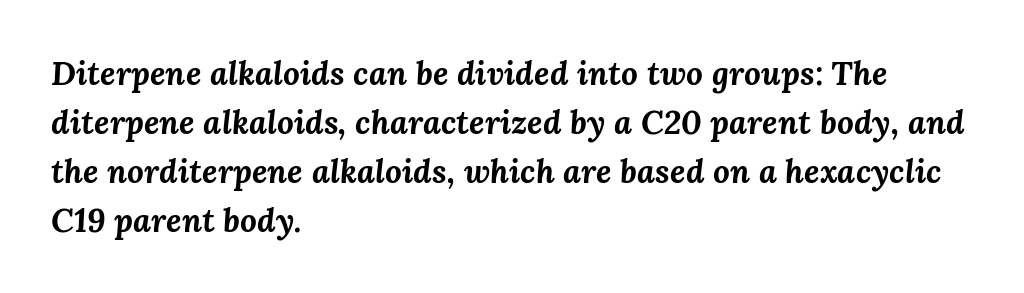
{"italic": "yes", "lean": "right", "slant_degrees": 3, "bold": "yes", "weight": "bold", "width": "normal", "stroke_contrast": "medium", "x_height": "medium", "monospaced": "no", "underline": "no", "align": "left", "line_spacing": "normal", "line_spacing_ratio": 1.48, "letter_spacing": "normal", "letter_spacing_em": 0.0, "glyph_px": 33}
